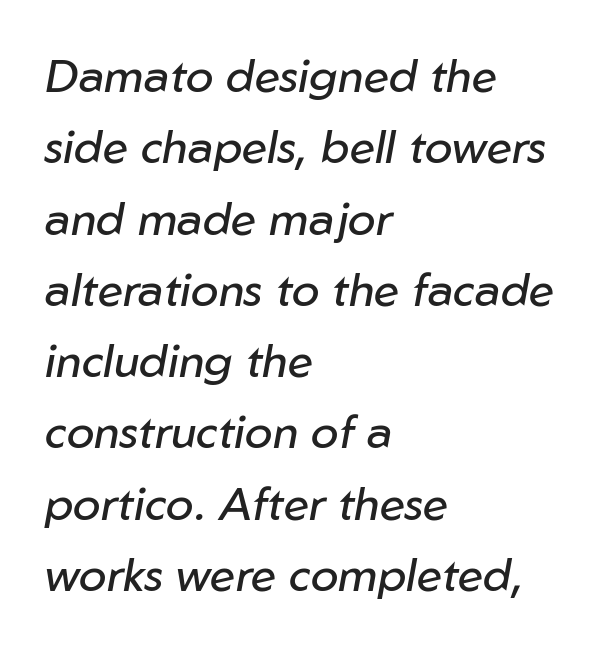
{"italic": "yes", "lean": "right", "slant_degrees": 10, "bold": "no", "weight": "regular", "width": "normal", "stroke_contrast": "low", "x_height": "medium", "monospaced": "no", "underline": "no", "align": "left", "line_spacing": "normal", "line_spacing_ratio": 1.55, "letter_spacing": "normal", "letter_spacing_em": 0.0, "glyph_px": 46}
